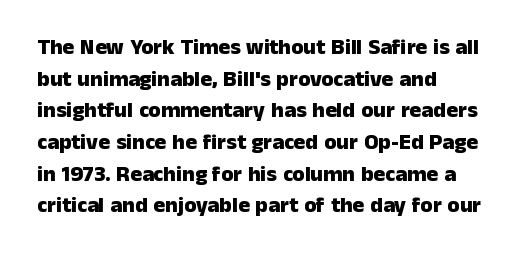
The image shows 22 px bold type, upright; set left-aligned, normal line spacing (1.44x), normal letter spacing, not underlined.
